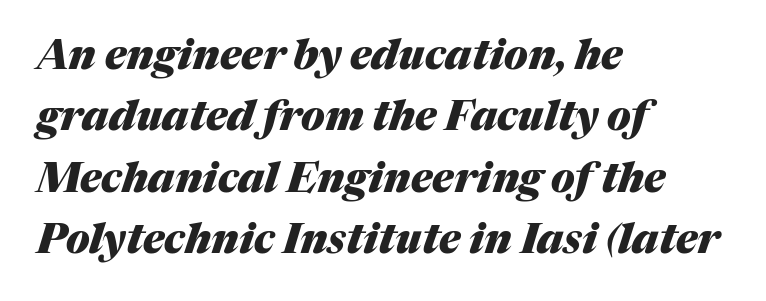
{"italic": "yes", "lean": "right", "slant_degrees": 17, "bold": "yes", "weight": "heavy", "width": "normal", "stroke_contrast": "medium", "x_height": "medium", "monospaced": "no", "underline": "no", "align": "left", "line_spacing": "normal", "line_spacing_ratio": 1.5, "letter_spacing": "normal", "letter_spacing_em": 0.0, "glyph_px": 41}
